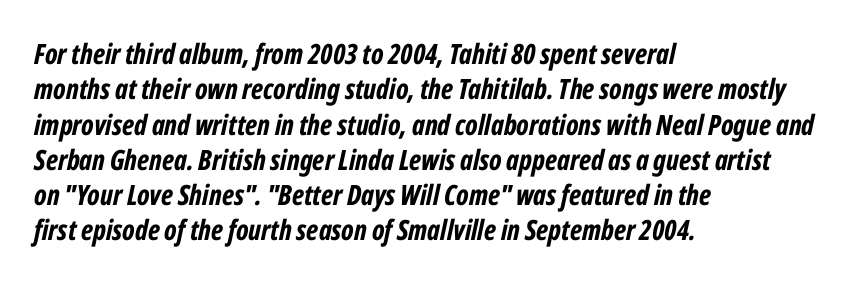
The image shows 28 px bold, condensed type, italic (leaning right); set left-aligned, normal line spacing (1.26x), normal letter spacing, not underlined; low stroke contrast and a medium x-height.
